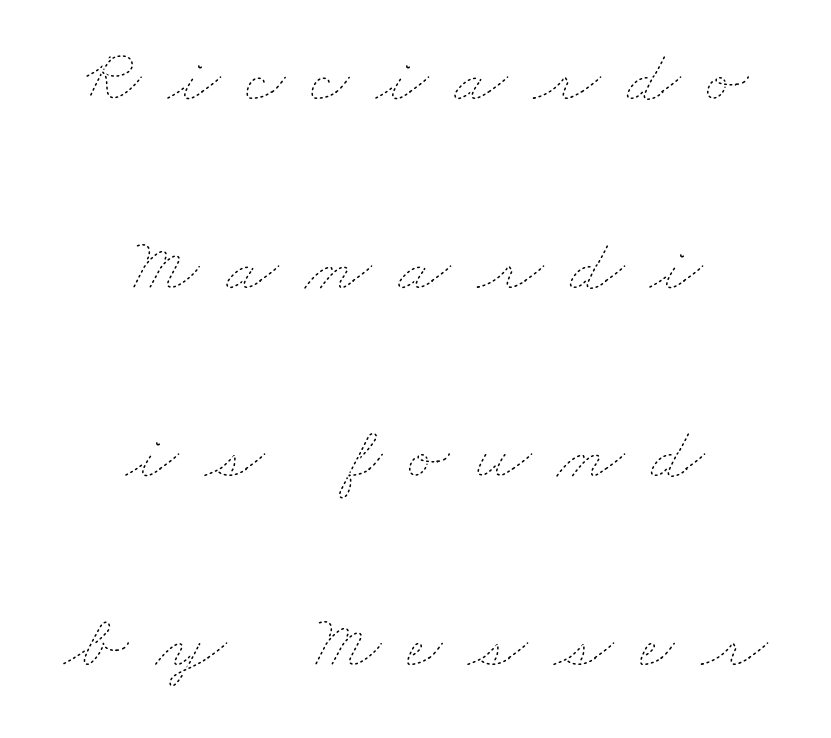
Q: Is the text bold? A: No.
Q: Is the text underlined? A: No.
Q: How is the paragraph aligned? A: Centered.
Q: Is the spacing between letters normal or unusually wide? A: Unusually wide.
Q: Is the spacing between lines tight, normal or loose? A: Loose.
Q: Width (condensed, normal, or wide)? A: Wide.
Q: Stroke contrast? A: Low.
Q: x-height? A: Small.
Q: Monospaced? A: No.
